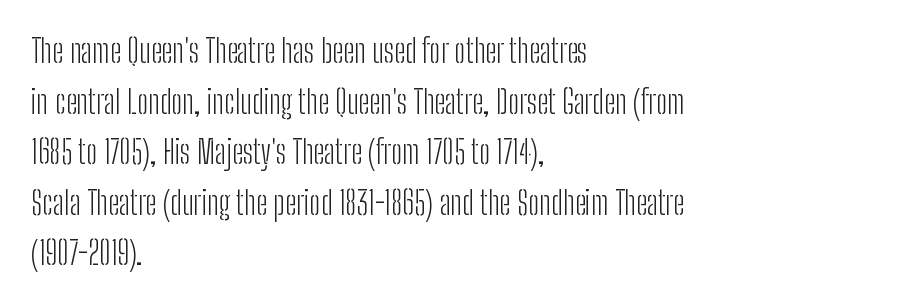
{"serif": "no", "italic": "no", "bold": "no", "weight": "light", "width": "condensed", "stroke_contrast": "low", "x_height": "medium", "monospaced": "no", "underline": "no", "align": "left", "line_spacing": "normal", "line_spacing_ratio": 1.58, "letter_spacing": "normal", "letter_spacing_em": 0.0, "glyph_px": 32}
